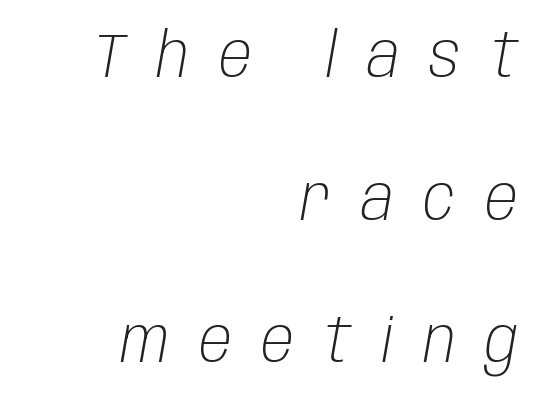
The image shows 61 px light, condensed type, italic (leaning right); set right-aligned, loose line spacing (2.34x), unusually wide letter spacing (+0.49 em), not underlined; low stroke contrast and a large x-height.
